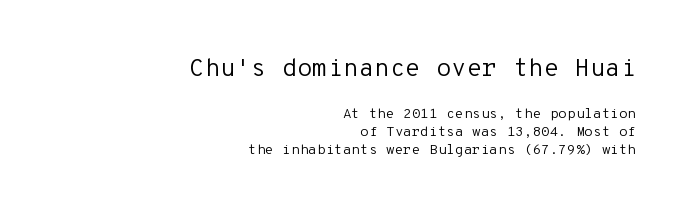
Beneath every word, the page is bare. A typesetter would call this zero additional tracking. Is there much room between lines? A standard amount, neither cramped nor airy. Whoever set this made the first block the dominant, larger element. Posture: vertical. Summary of weight: not heavy and not bold.
